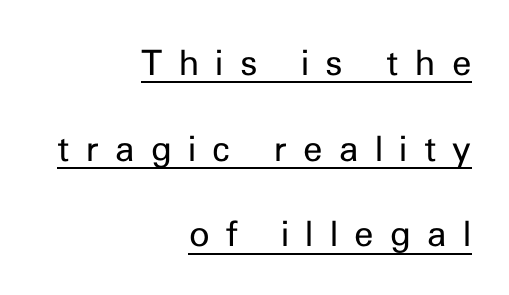
The image shows 35 px regular-weight sans-serif type, upright; set right-aligned, loose line spacing (2.45x), unusually wide letter spacing (+0.47 em), underlined; low stroke contrast and a medium x-height.
